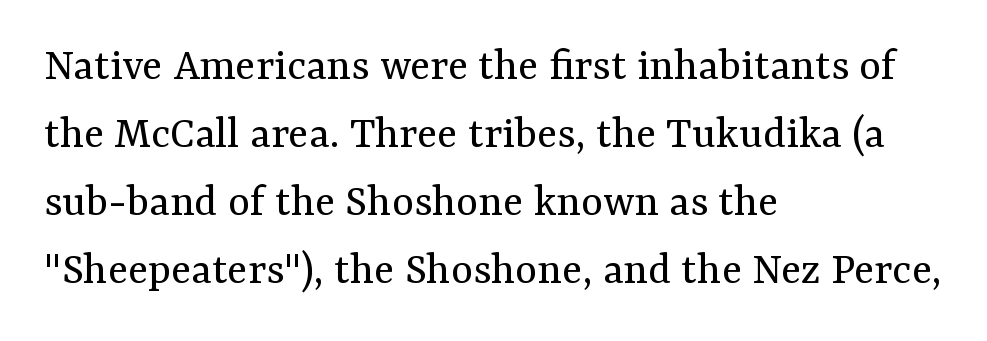
The image shows 47 px regular-weight serif type, upright; set left-aligned, normal line spacing (1.45x), normal letter spacing, not underlined; medium stroke contrast and a medium x-height.
